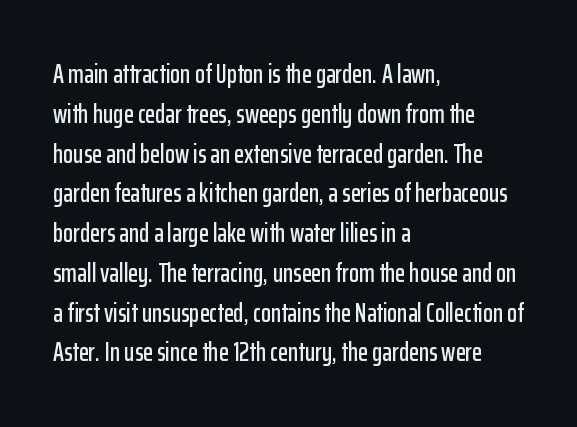
How would I describe the line gaps? Plain and ordinary. Does extra space separate the letters? No, they use regular spacing. These lines stack with their left ends in a neat column. Underlining? Definitely not there. Quick note: not italic, upright.
